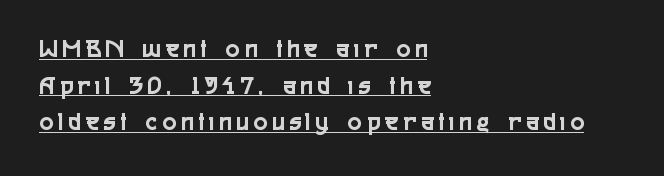
Line beginnings align vertically; line endings do not. Somebody hit Ctrl+U on this one — the words are underlined. Vertically, the passage feels balanced, rows spaced as you'd expect. Italic: no, the glyphs are upright roman.
